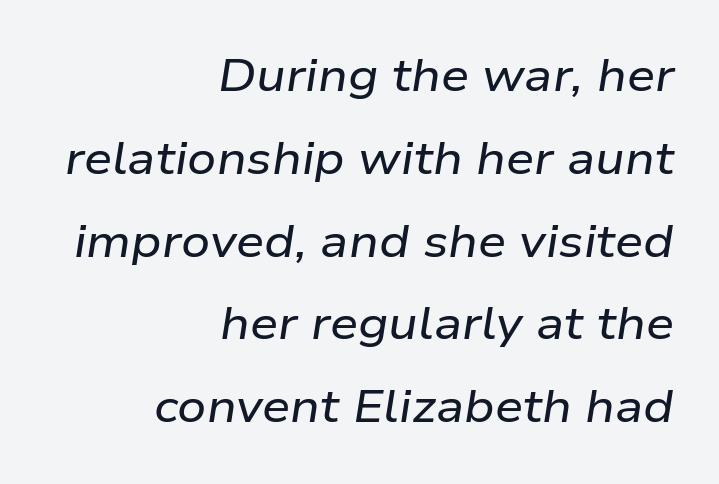
Words appear dense and cohesive because spacing is normal. Italic? Definitely — the glyphs are oblique. Words float on clear page, feet unadorned. The letters advance in unequal steps, a hallmark of proportional type. Notice how the passage keeps a crisp vertical edge on the right only.
